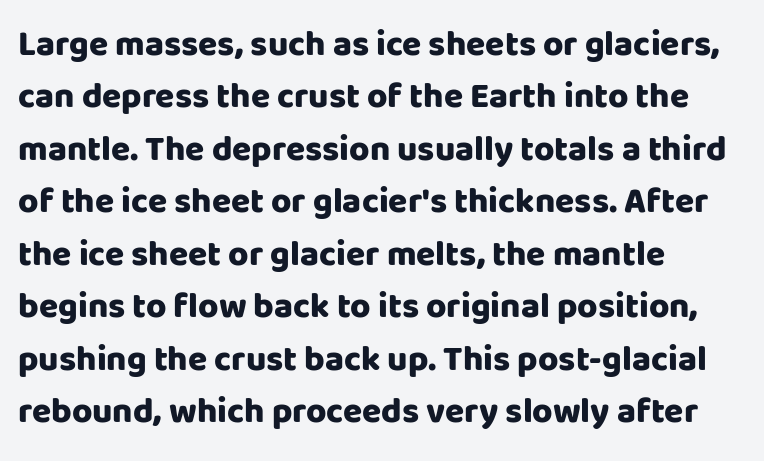
Compared with typical paragraphs, the rows here are spaced about the same. The axis of the letterforms is exactly vertical. Line beginnings align vertically; line endings do not. Words float on clear page, feet unadorned. These lines are composed in type without serifs.
